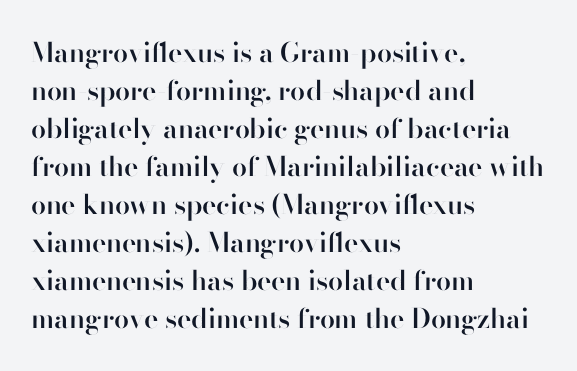
The image shows 27 px text type, upright; set left-aligned, normal line spacing (1.41x), normal letter spacing, not underlined.
